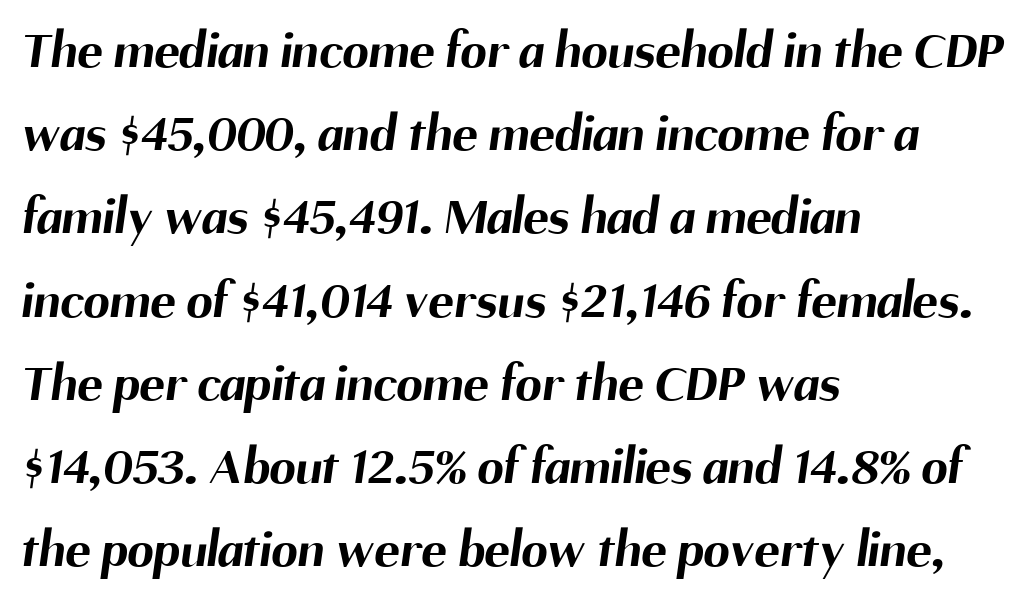
Students, note that the glyphs here touch the page at normal intervals. The glyphs in this specimen are sans serif. Character widths vary here, with narrow letters taking less room than wide ones. Honestly, the row spacing looks completely unremarkable. Underlining? Definitely not there. This sample is left-justified, so line endings fall wherever the words run out.
